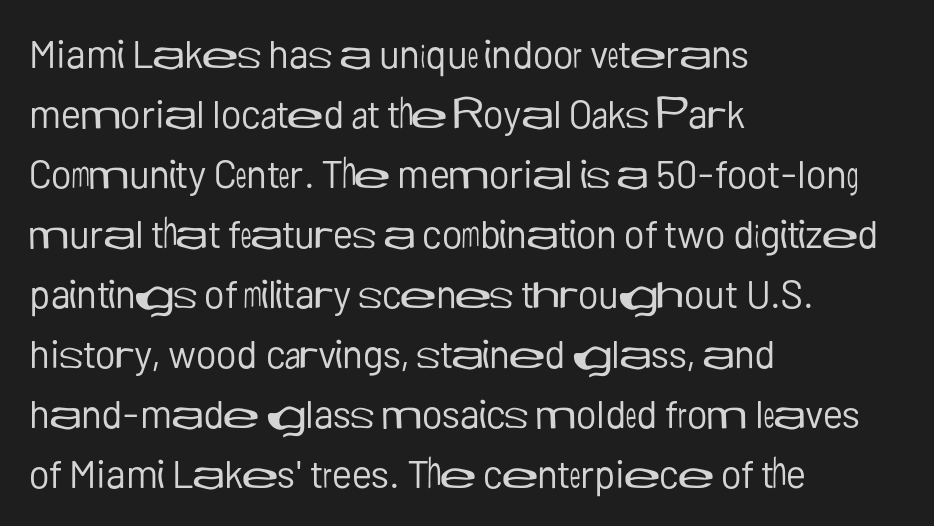
Compared with a typical body face, this is equally light or lighter still. Bare-footed words on every line. Note the varied advance widths — an 'i' is clearly narrower than an 'm'. In terms of leading, this rendering sits right in the middle.
